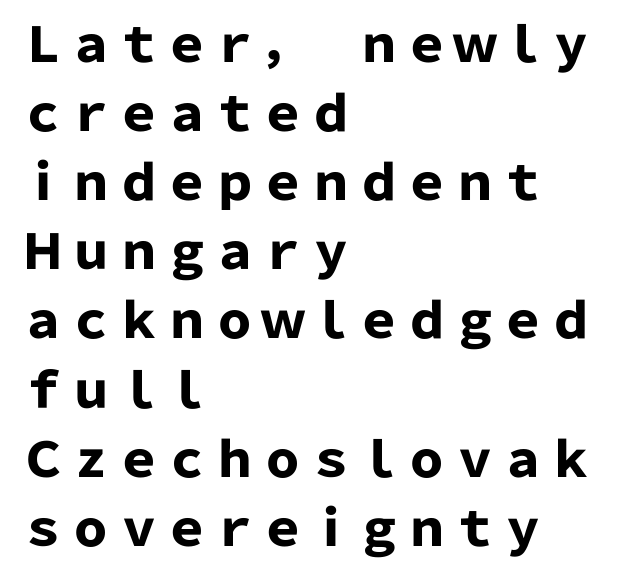
{"serif": "no", "italic": "no", "bold": "yes", "weight": "heavy", "width": "normal", "stroke_contrast": "low", "x_height": "medium", "monospaced": "no", "underline": "no", "align": "left", "line_spacing": "normal", "line_spacing_ratio": 1.44, "letter_spacing": "normal", "letter_spacing_em": 0.0, "glyph_px": 48}
